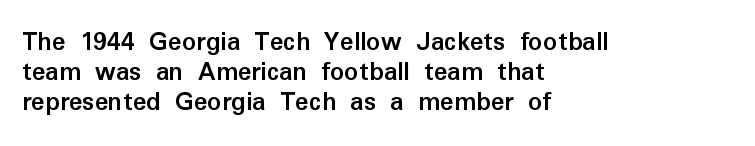
{"serif": "no", "italic": "no", "bold": "yes", "weight": "semibold", "width": "normal", "stroke_contrast": "low", "x_height": "medium", "monospaced": "no", "underline": "no", "align": "left", "line_spacing": "tight", "line_spacing_ratio": 1.07, "letter_spacing": "normal", "letter_spacing_em": 0.0, "glyph_px": 28}
